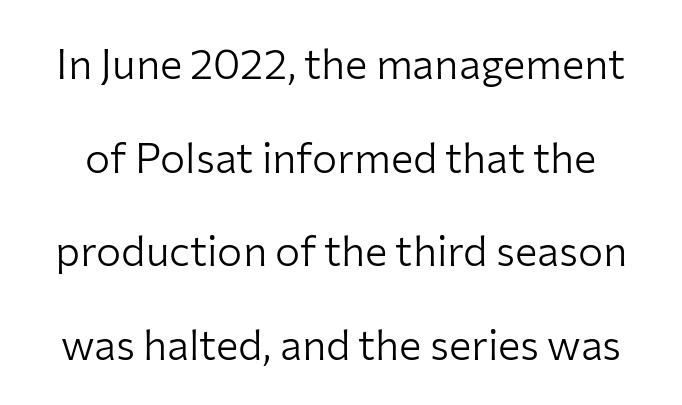
The image shows 42 px light sans-serif type, upright; set loose line spacing (2.23x), normal letter spacing, not underlined; low stroke contrast and a medium x-height.
